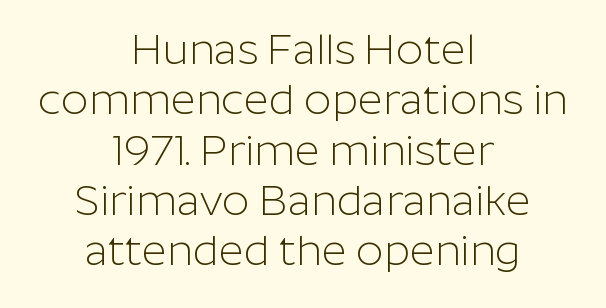
{"serif": "no", "italic": "no", "bold": "no", "weight": "light", "width": "normal", "stroke_contrast": "low", "x_height": "medium", "monospaced": "no", "underline": "no", "align": "center", "line_spacing_ratio": 1.17, "letter_spacing": "normal", "letter_spacing_em": 0.0, "glyph_px": 43}
